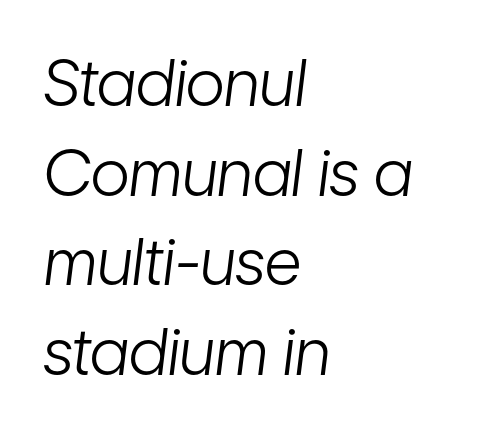
The image shows 64 px light, condensed type, italic (leaning right); set left-aligned, normal line spacing (1.4x), normal letter spacing, not underlined; low stroke contrast and a medium x-height.
